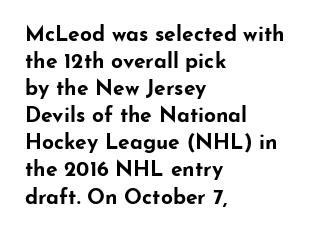
The space directly below the letters is spotless. In terms of leading, this rendering sits right in the middle. Notice how the stems are strictly vertical — no italics here. Honestly, the letter spacing is just normal — you wouldn't notice it. Typesetter's note: full bold, strokes at maximum text heaviness.
